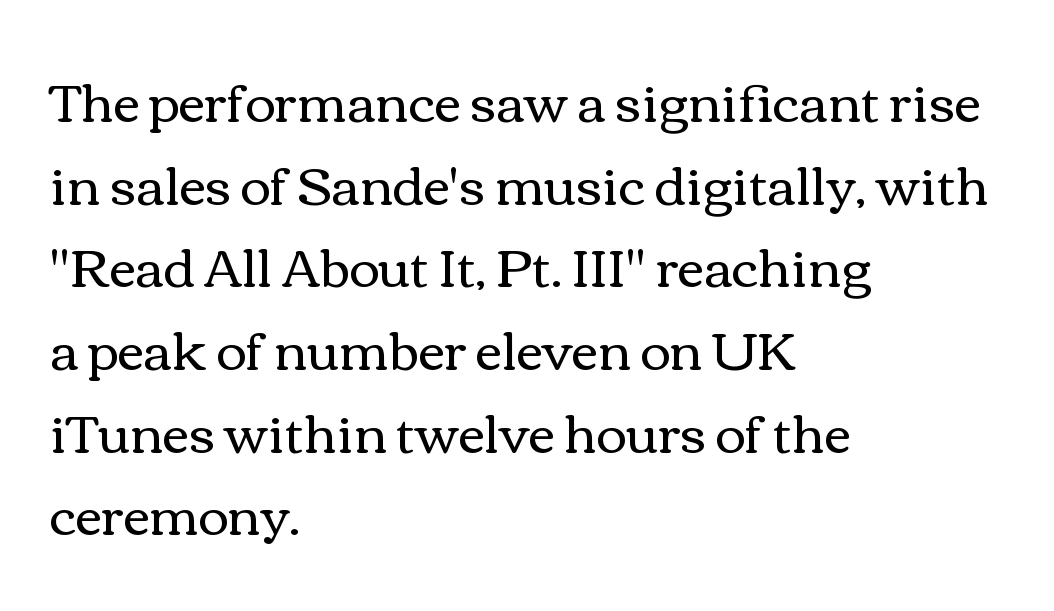
{"italic": "no", "bold": "no", "weight": "regular", "width": "wide", "stroke_contrast": "medium", "x_height": "medium", "monospaced": "no", "underline": "no", "align": "left", "line_spacing": "normal", "line_spacing_ratio": 1.59, "letter_spacing": "normal", "letter_spacing_em": 0.0, "glyph_px": 52}
